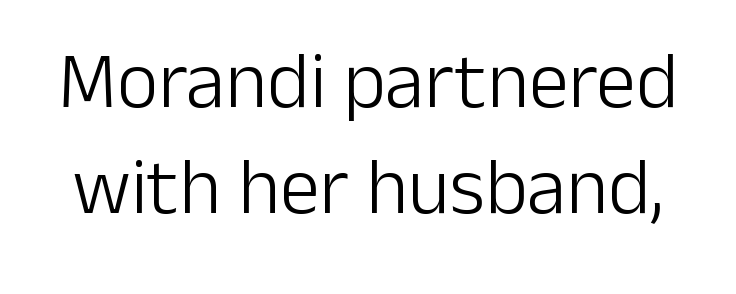
What's the leading like? Ordinary, nothing unusual. The specimen omits any rule beneath the text block's lines. Each word holds together tightly as a unit, with standard inter-letter gaps. A typesetter would mark this as roman, not italic. Weight: regular or lighter.
